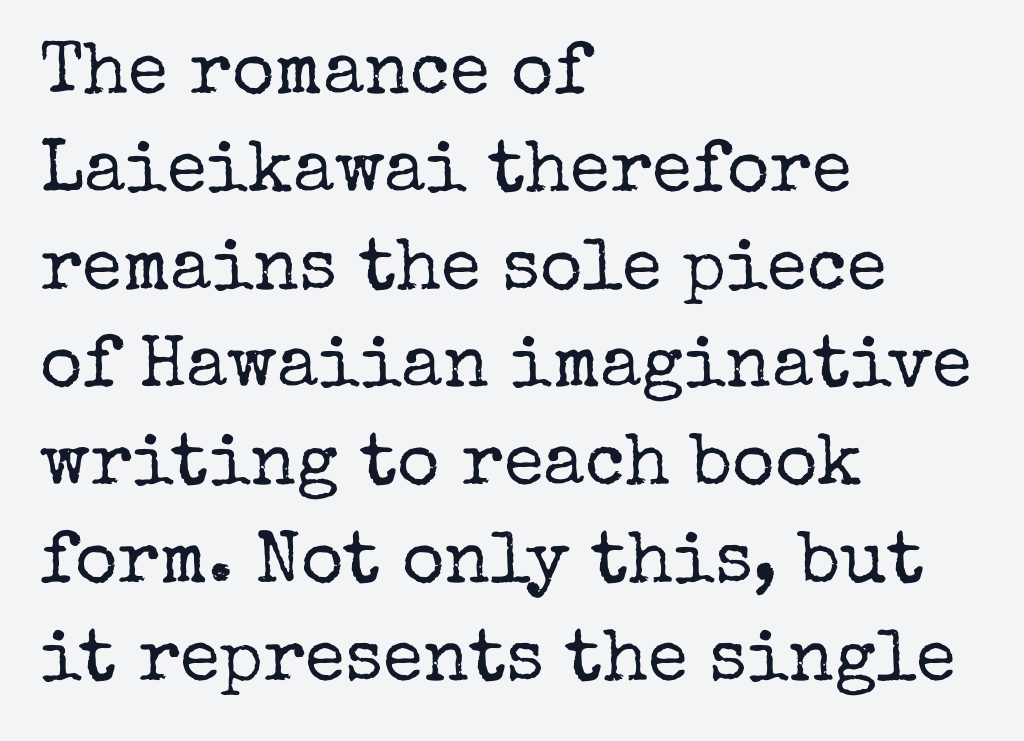
Q: Is the text bold? A: No.
Q: Is the text italic (slanted)? A: No, it is upright.
Q: Is the typeface a serif or a sans-serif typeface? A: Serif.
Q: Is the text underlined? A: No.
Q: How is the paragraph aligned? A: Left-aligned.
Q: Is the spacing between letters normal or unusually wide? A: Normal.
Q: Is the spacing between lines tight, normal or loose? A: Normal.
Q: Width (condensed, normal, or wide)? A: Normal.
Q: Stroke contrast? A: Low.
Q: x-height? A: Medium.
Q: Monospaced? A: No.
